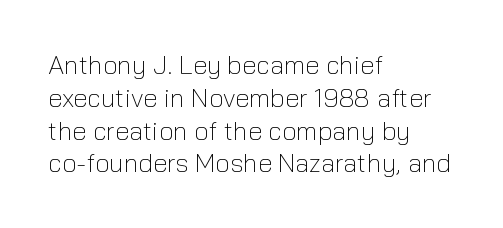
Check the space under the baseline: it is left empty. Posture: upright roman. Is the type heavy? It reads as light-to-regular instead. One-word summary of the alignment: left. The line-height multiplier appears to be the usual default.
